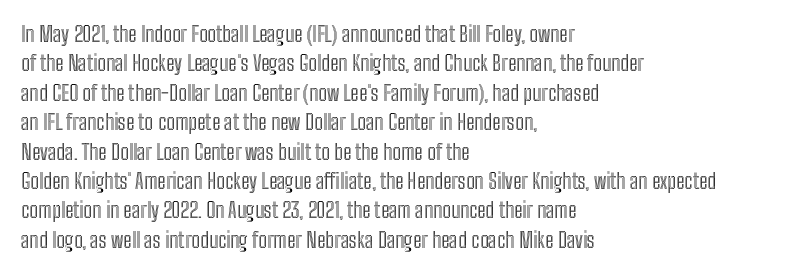
{"italic": "no", "underline": "no", "align": "left", "line_spacing": "normal", "line_spacing_ratio": 1.4, "letter_spacing": "normal", "letter_spacing_em": 0.0, "glyph_px": 21}
